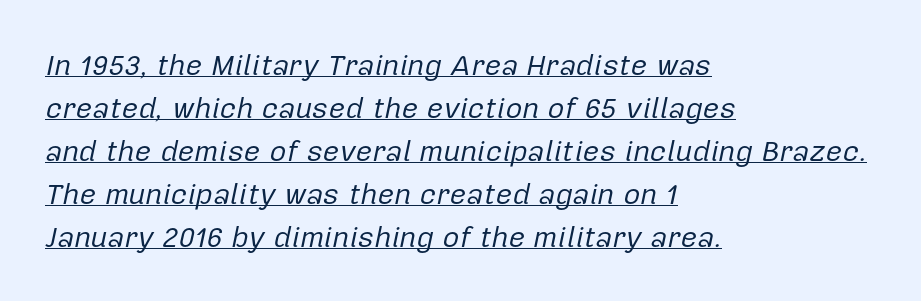
{"italic": "yes", "lean": "right", "slant_degrees": 12, "bold": "no", "weight": "regular", "width": "normal", "stroke_contrast": "low", "x_height": "medium", "monospaced": "no", "underline": "yes", "align": "left", "line_spacing": "normal", "line_spacing_ratio": 1.48, "letter_spacing": "normal", "letter_spacing_em": 0.0, "glyph_px": 29}
